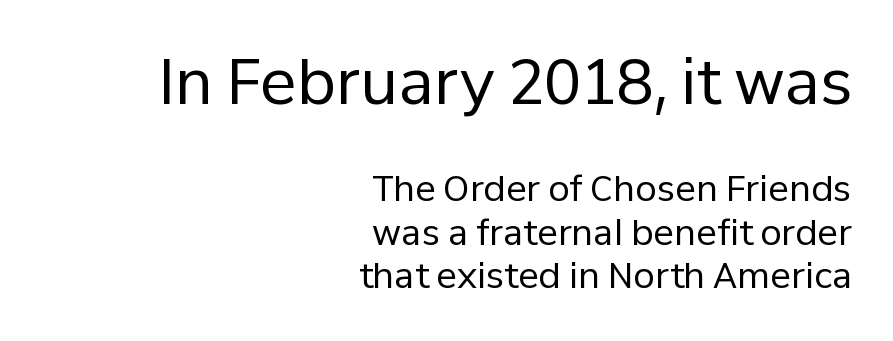
Q: Is the text bold? A: No.
Q: Is the text italic (slanted)? A: No, it is upright.
Q: Is the typeface a serif or a sans-serif typeface? A: Sans-serif.
Q: Is the text underlined? A: No.
Q: How is the paragraph aligned? A: Right-aligned.
Q: Is the spacing between letters normal or unusually wide? A: Normal.
Q: Which block of text is set in a larger size, the first (top) or the second (bottom)? A: The first (top) one.
Q: Width (condensed, normal, or wide)? A: Normal.
Q: Stroke contrast? A: Low.
Q: x-height? A: Medium.
Q: Monospaced? A: No.
